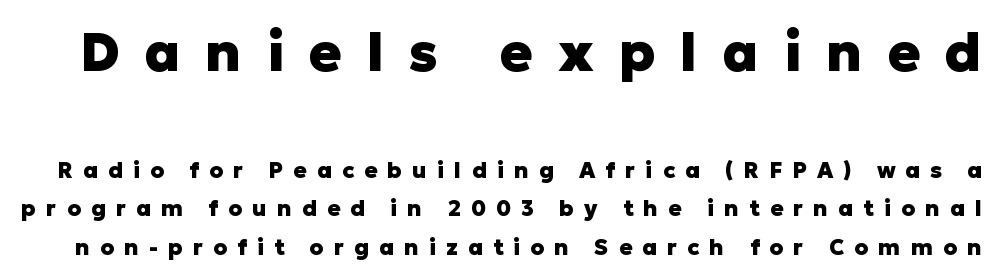
The image shows 54 px heavy sans-serif type, upright; set line spacing 1.75x, unusually wide letter spacing (+0.46 em), not underlined; the first (top) block is 2.45x larger; low stroke contrast and a medium x-height.
